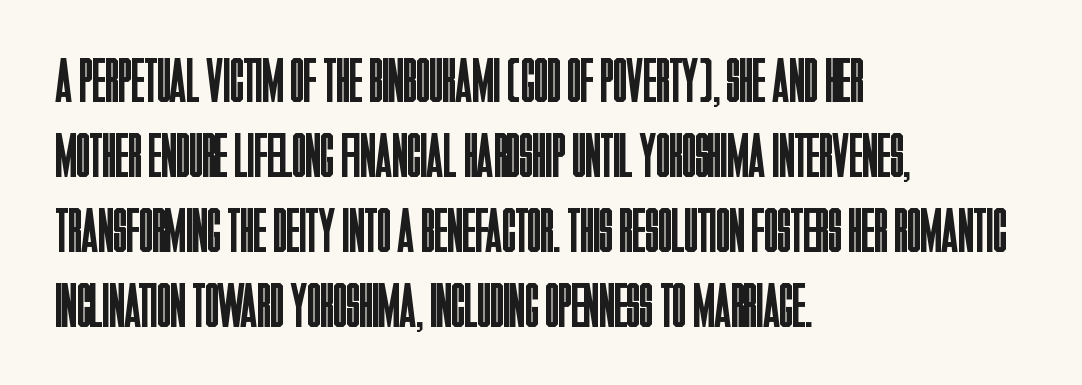
Q: Is the text bold? A: No.
Q: Is the text italic (slanted)? A: No, it is upright.
Q: Is the typeface a serif or a sans-serif typeface? A: Sans-serif.
Q: Is the text underlined? A: No.
Q: How is the paragraph aligned? A: Left-aligned.
Q: Is the spacing between letters normal or unusually wide? A: Normal.
Q: Width (condensed, normal, or wide)? A: Condensed.
Q: Stroke contrast? A: Low.
Q: x-height? A: Large.
Q: Monospaced? A: No.
